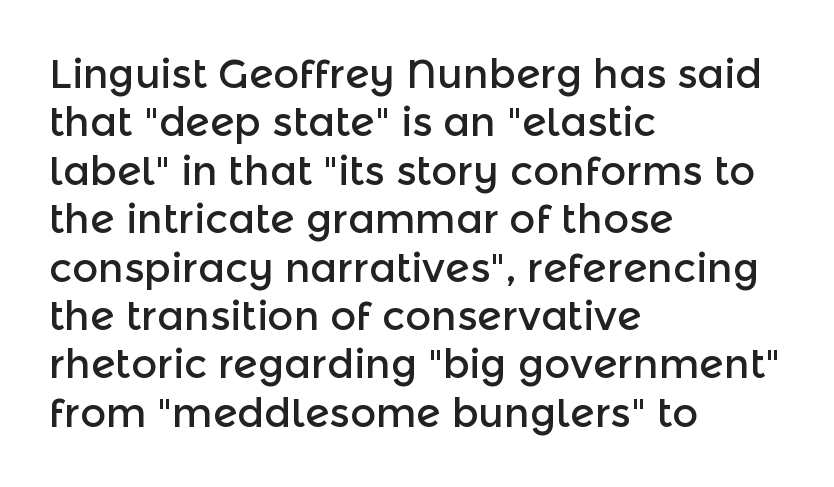
Q: Is the text italic (slanted)? A: No, it is upright.
Q: Is the typeface a serif or a sans-serif typeface? A: Sans-serif.
Q: Is the text underlined? A: No.
Q: How is the paragraph aligned? A: Left-aligned.
Q: Is the spacing between letters normal or unusually wide? A: Normal.
Q: Width (condensed, normal, or wide)? A: Normal.
Q: x-height? A: Medium.
Q: Monospaced? A: No.
